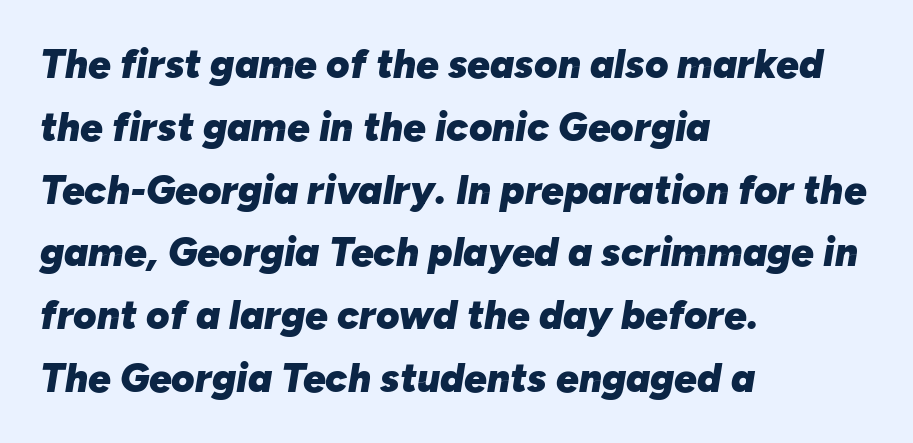
Q: Is the text bold? A: Yes.
Q: Is the text italic (slanted)? A: Yes, it leans right by about 10 degrees.
Q: Is the text underlined? A: No.
Q: How is the paragraph aligned? A: Left-aligned.
Q: Is the spacing between letters normal or unusually wide? A: Normal.
Q: Is the spacing between lines tight, normal or loose? A: Normal.
Q: Width (condensed, normal, or wide)? A: Normal.
Q: Stroke contrast? A: Low.
Q: x-height? A: Medium.
Q: Monospaced? A: No.
